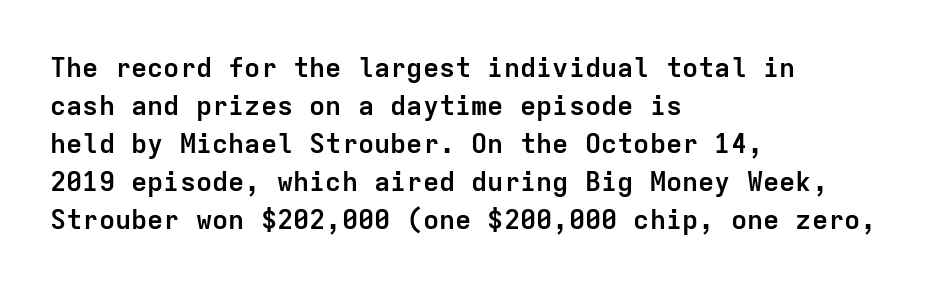
Nothing unusual about the tracking: characters are spaced as the font intends. Glance below the letters and you will spot only blank space. Designer's note — italics off, roman on. Alignment: flush left.
